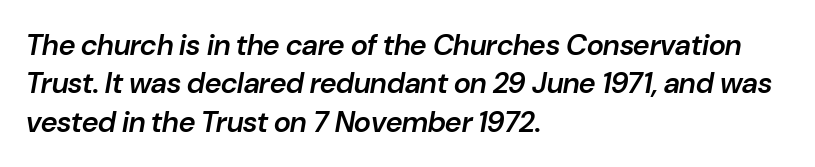
Q: Is the text bold? A: Semi-bold.
Q: Is the text italic (slanted)? A: Yes, it leans right by about 10 degrees.
Q: Is the text underlined? A: No.
Q: How is the paragraph aligned? A: Left-aligned.
Q: Is the spacing between letters normal or unusually wide? A: Normal.
Q: Is the spacing between lines tight, normal or loose? A: Normal.
Q: Width (condensed, normal, or wide)? A: Normal.
Q: Stroke contrast? A: Low.
Q: x-height? A: Medium.
Q: Monospaced? A: No.
